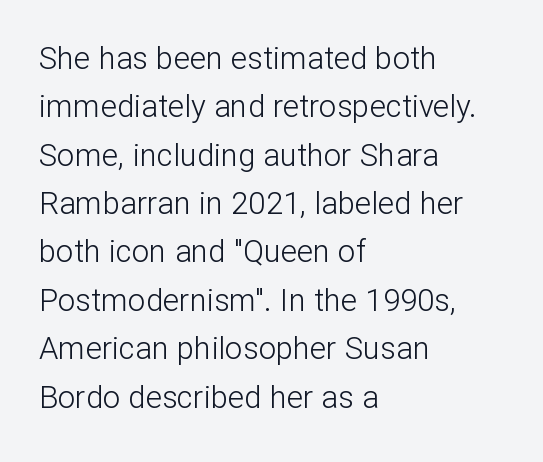
{"serif": "no", "italic": "no", "bold": "no", "weight": "light", "width": "normal", "stroke_contrast": "low", "x_height": "medium", "monospaced": "no", "underline": "no", "align": "left", "line_spacing": "normal", "line_spacing_ratio": 1.56, "letter_spacing": "normal", "letter_spacing_em": 0.0, "glyph_px": 31}
